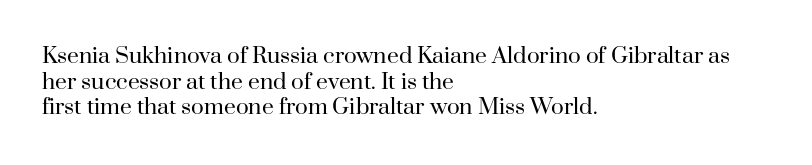
{"italic": "no", "bold": "no", "underline": "no", "align": "left", "line_spacing_ratio": 1.22, "letter_spacing": "normal", "letter_spacing_em": 0.0, "glyph_px": 21}
